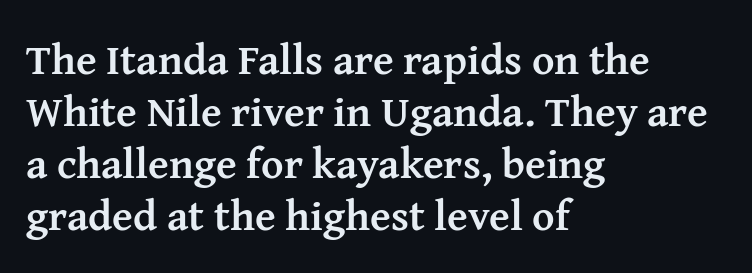
{"serif": "yes", "italic": "no", "bold": "yes", "weight": "semibold", "width": "normal", "stroke_contrast": "medium", "x_height": "medium", "monospaced": "no", "underline": "no", "align": "left", "line_spacing_ratio": 1.21, "letter_spacing": "normal", "letter_spacing_em": 0.0, "glyph_px": 43}
